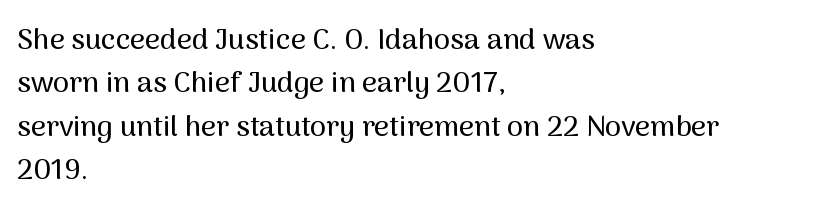
{"serif": "no", "italic": "no", "width": "normal", "stroke_contrast": "medium", "x_height": "medium", "monospaced": "no", "underline": "no", "align": "left", "line_spacing": "normal", "line_spacing_ratio": 1.5, "letter_spacing": "normal", "letter_spacing_em": 0.0, "glyph_px": 29}
